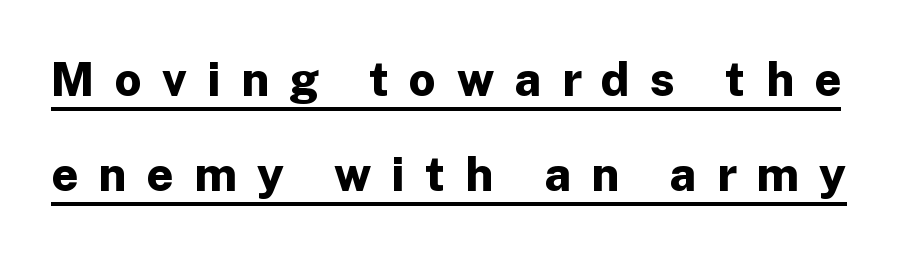
The lettering holds an erect, upright posture throughout. These lines are composed in type without serifs. Varying glyph widths throughout — classic text-font behaviour. The sample has been set heavy, in full bold. Each line of the rendering has a horizontal stroke beneath the glyphs.
